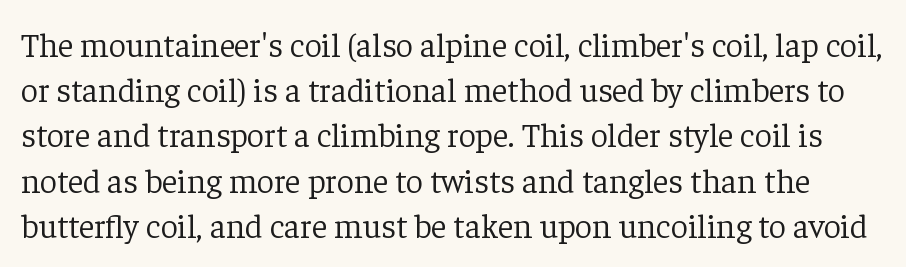
The image shows 34 px light serif type, upright; set normal line spacing (1.33x), normal letter spacing, not underlined; low stroke contrast and a medium x-height.
